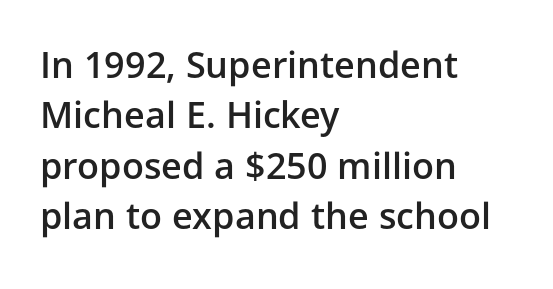
Looks like regular typesetting: each glyph gets only the width it needs. Look at the stroke-to-counter ratio: somewhat heavy, a semibold. Decoration check: the copy has no underline. Is this a sans? Yes — the strokes have no serifs. Alignment: flush left. The lettering holds an erect, upright posture throughout.
